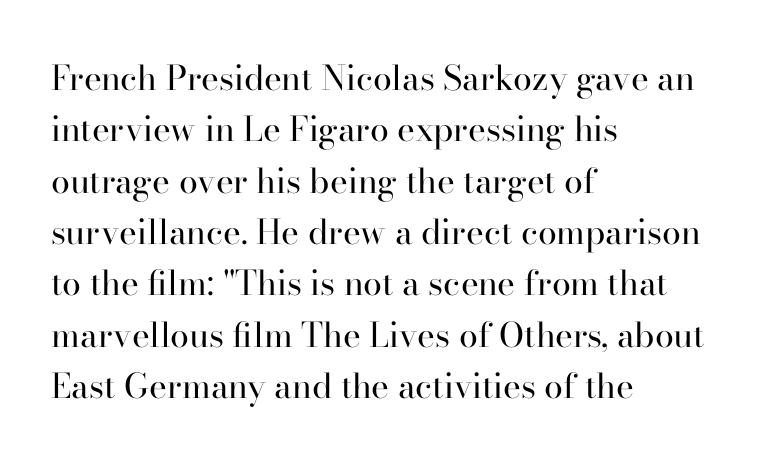
Nothing unusual about the tracking: characters are spaced as the font intends. Honestly, the row spacing looks completely unremarkable. Italic: no, the glyphs are upright roman. This is serif lettering, the kind often seen in printed books.
